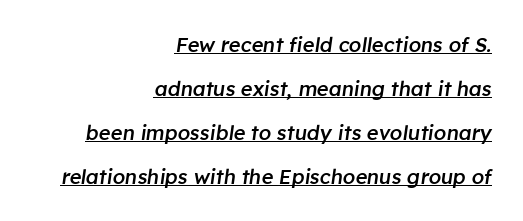
The image shows 20 px text type, italic (leaning right); set right-aligned, loose line spacing (2.2x), normal letter spacing, underlined.
